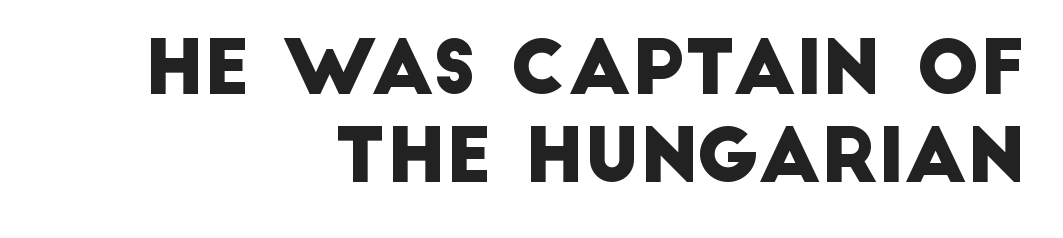
Examine the stroke ends and you'll find no serifs. Nothing unusual about the tracking: characters are spaced as the font intends. The rendering uses natural spacing where letterforms have individual widths. Each line ends at the same right margin while the left side varies. A clean baseline with only descenders dipping below it.
